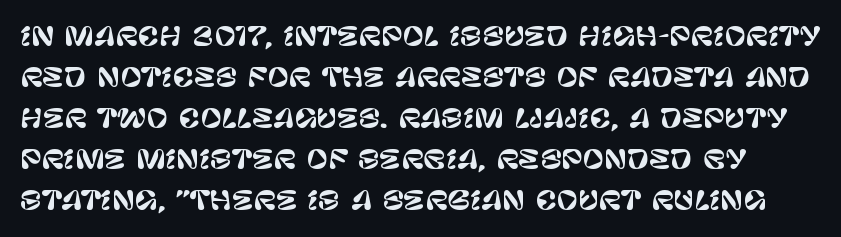
Q: Is the text italic (slanted)? A: Yes.
Q: Is the text underlined? A: No.
Q: Is the spacing between letters normal or unusually wide? A: Normal.
Q: Is the spacing between lines tight, normal or loose? A: Normal.
